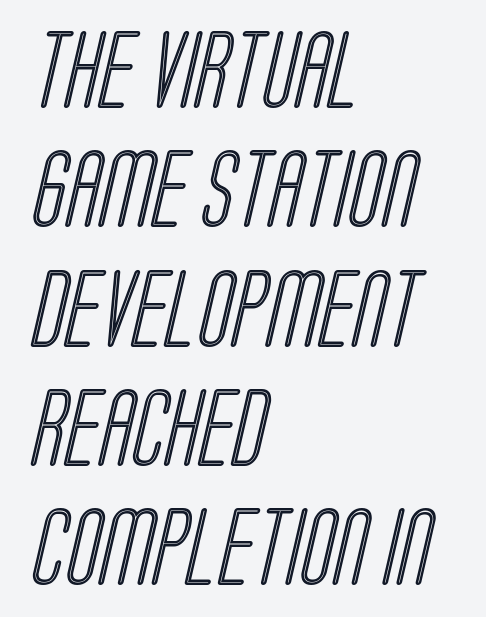
The image shows 78 px condensed type; set left-aligned, normal line spacing (1.53x), normal letter spacing, not underlined; a large x-height.
